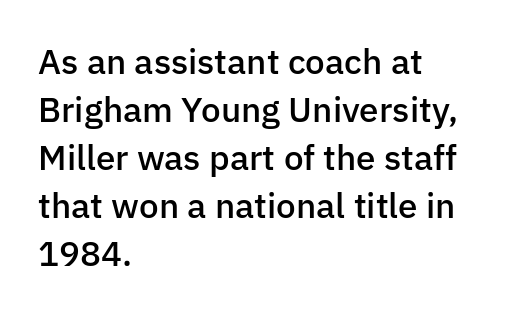
The image shows 35 px semibold sans-serif type, upright; set left-aligned, normal line spacing (1.37x), normal letter spacing, not underlined; low stroke contrast and a medium x-height.
